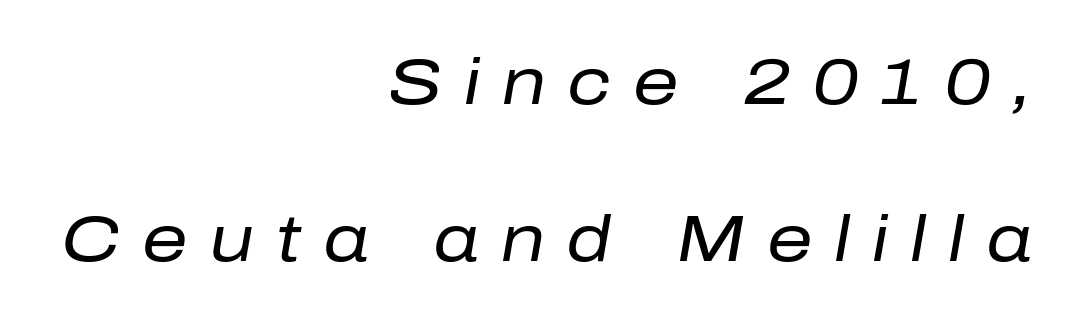
Q: Is the text bold? A: No.
Q: Is the text italic (slanted)? A: Yes, it leans right by about 10 degrees.
Q: Is the text underlined? A: No.
Q: How is the paragraph aligned? A: Right-aligned.
Q: Is the spacing between letters normal or unusually wide? A: Unusually wide.
Q: Is the spacing between lines tight, normal or loose? A: Loose.
Q: Width (condensed, normal, or wide)? A: Normal.
Q: Stroke contrast? A: Low.
Q: x-height? A: Medium.
Q: Monospaced? A: No.
